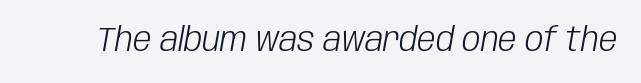
Q: Is the text bold? A: No.
Q: Is the text italic (slanted)? A: Yes, it leans right by about 10 degrees.
Q: Is the text underlined? A: No.
Q: Is the spacing between letters normal or unusually wide? A: Normal.
Q: Width (condensed, normal, or wide)? A: Condensed.
Q: Stroke contrast? A: Low.
Q: x-height? A: Large.
Q: Monospaced? A: No.
